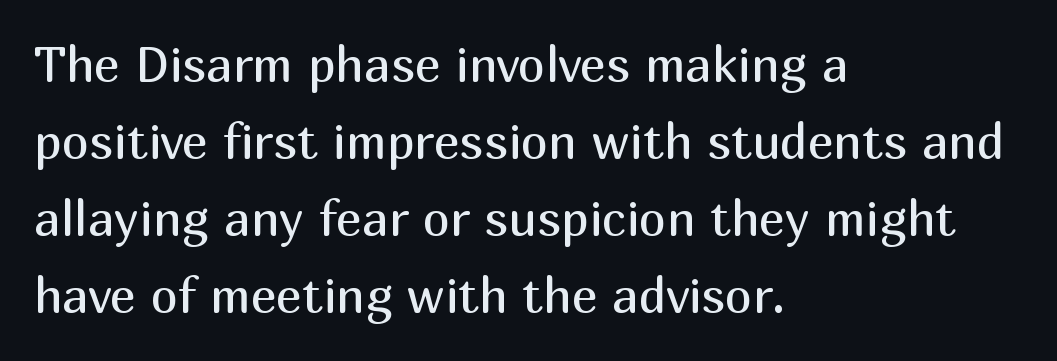
Q: Is the text bold? A: No.
Q: Is the text italic (slanted)? A: No, it is upright.
Q: Is the typeface a serif or a sans-serif typeface? A: Sans-serif.
Q: Is the text underlined? A: No.
Q: How is the paragraph aligned? A: Left-aligned.
Q: Is the spacing between letters normal or unusually wide? A: Normal.
Q: Is the spacing between lines tight, normal or loose? A: Normal.
Q: Width (condensed, normal, or wide)? A: Normal.
Q: Stroke contrast? A: Medium.
Q: x-height? A: Medium.
Q: Monospaced? A: No.
